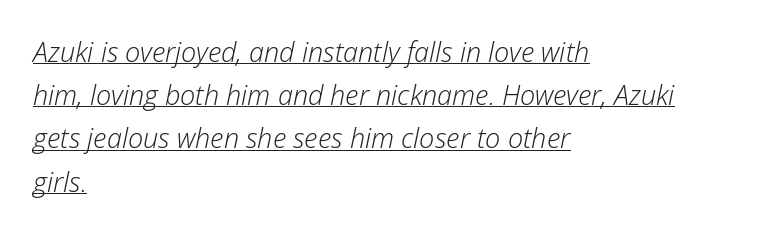
{"italic": "yes", "lean": "right", "slant_degrees": 12, "bold": "no", "underline": "yes", "align": "left", "line_spacing": "normal", "line_spacing_ratio": 1.6, "letter_spacing": "normal", "letter_spacing_em": 0.0, "glyph_px": 27}
